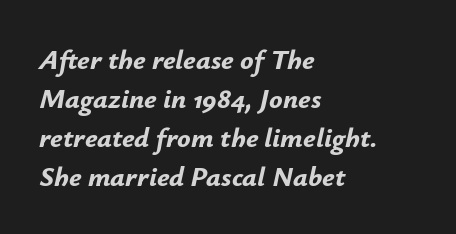
The passage shown has conventional tracking throughout. The face used here has the dense, thick strokes of a bold. The axis of the letterforms is tilted away from vertical. The space beneath each line is pristine and unruled. Notice how the passage keeps a crisp vertical edge on the left only.
